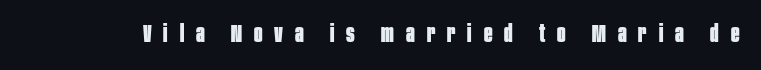
Q: Is the text bold? A: Yes.
Q: Is the text italic (slanted)? A: No, it is upright.
Q: Is the text underlined? A: No.
Q: Is the spacing between letters normal or unusually wide? A: Unusually wide.
